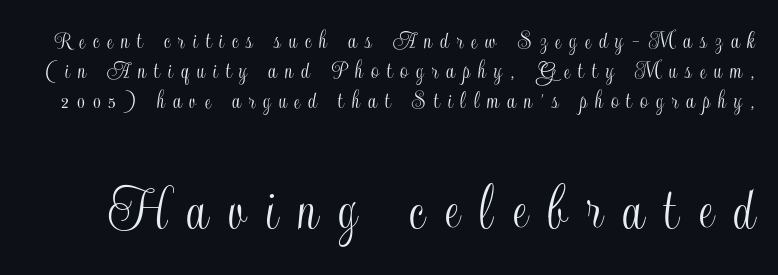
Q: Is the text italic (slanted)? A: Yes.
Q: Is the text underlined? A: No.
Q: Is the spacing between letters normal or unusually wide? A: Unusually wide.
Q: Is the spacing between lines tight, normal or loose? A: Tight.
Q: Which block of text is set in a larger size, the first (top) or the second (bottom)? A: The second (bottom) one.
Q: Width (condensed, normal, or wide)? A: Condensed.
Q: x-height? A: Small.
Q: Monospaced? A: No.
